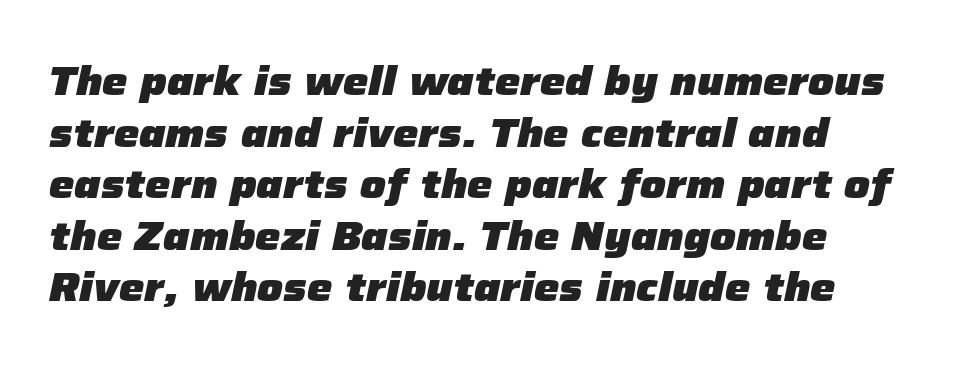
{"italic": "yes", "lean": "right", "slant_degrees": 12, "bold": "yes", "weight": "heavy", "width": "normal", "stroke_contrast": "low", "x_height": "medium", "monospaced": "no", "underline": "no", "line_spacing": "normal", "line_spacing_ratio": 1.29, "letter_spacing": "normal", "letter_spacing_em": 0.0, "glyph_px": 40}
